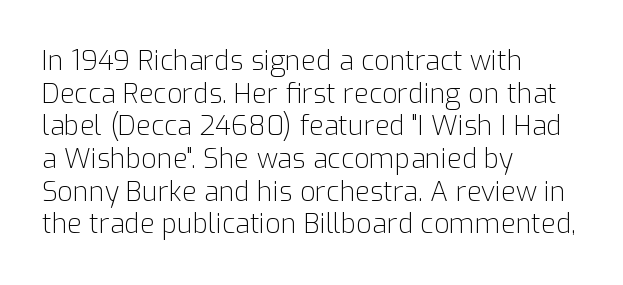
What stands out about the letter spacing? Nothing — it is the standard amount. This is not heavy type; no bold has been used. Just letters on the line, the space beneath them empty. Notice how the stems are strictly vertical — no italics here. This rendering uses left alignment, leaving the right contour irregular.
